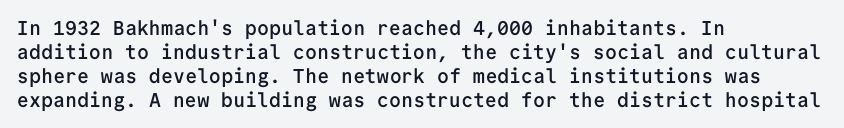
The image shows 20 px text type, upright; set left-aligned, line spacing 1.2x, normal letter spacing, not underlined.
